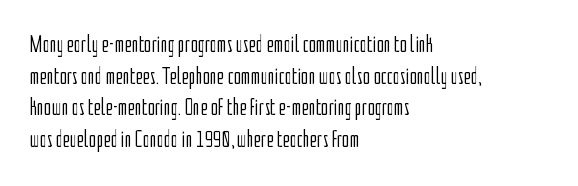
Leftover space on each line is placed entirely after the last word. The typesetting does not lean heavy: it is not bold. Honestly, the letter spacing is just normal — you wouldn't notice it. Underline: absent. If you drew a line through each stem, it would be perfectly vertical.
